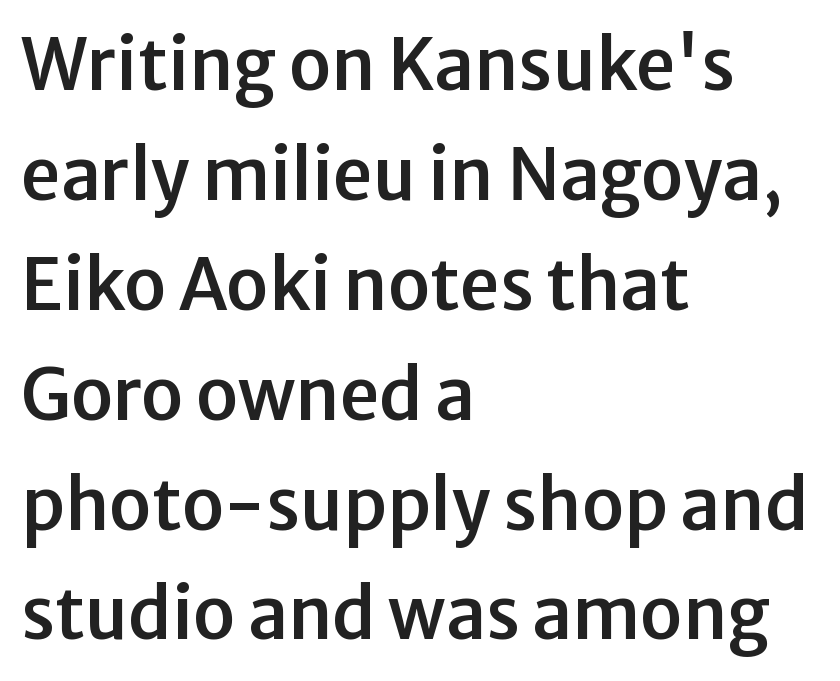
It's the straight-up-and-down kind of type. Underline: absent. Leftover space on each line is placed entirely after the last word. The designer went with a sans here, leaving each stem footless. You could not count columns in this text — the font is proportionally spaced. Summary of vertical rhythm: regular, with standard interline spacing.
